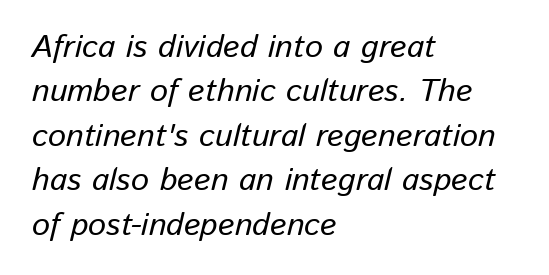
Q: Is the text italic (slanted)? A: Yes, it leans right by about 13 degrees.
Q: Is the text underlined? A: No.
Q: How is the paragraph aligned? A: Left-aligned.
Q: Is the spacing between letters normal or unusually wide? A: Normal.
Q: Is the spacing between lines tight, normal or loose? A: Normal.
Q: Width (condensed, normal, or wide)? A: Normal.
Q: Stroke contrast? A: Low.
Q: x-height? A: Medium.
Q: Monospaced? A: No.
